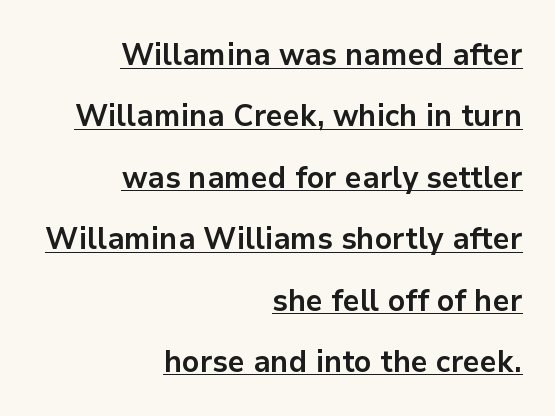
A sans-serif font was chosen for this passage. Typeset ragged left — the right edge is the straight one. This sample has the flowing, uneven cadence of proportional lettering. The face used here is rendered with its standard letterfit. The type sits square on the baseline with zero lean. Descenders here cross a horizontal rule under the line.
